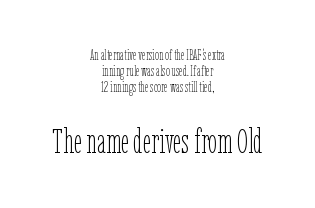
Which margin do the lines hug? Neither — every line sits in the middle. No heavy texture on the line: the type isn't bold. Whoever set this chose condensed vertical rhythm over breathing room. Lines of text with bare space underneath.
